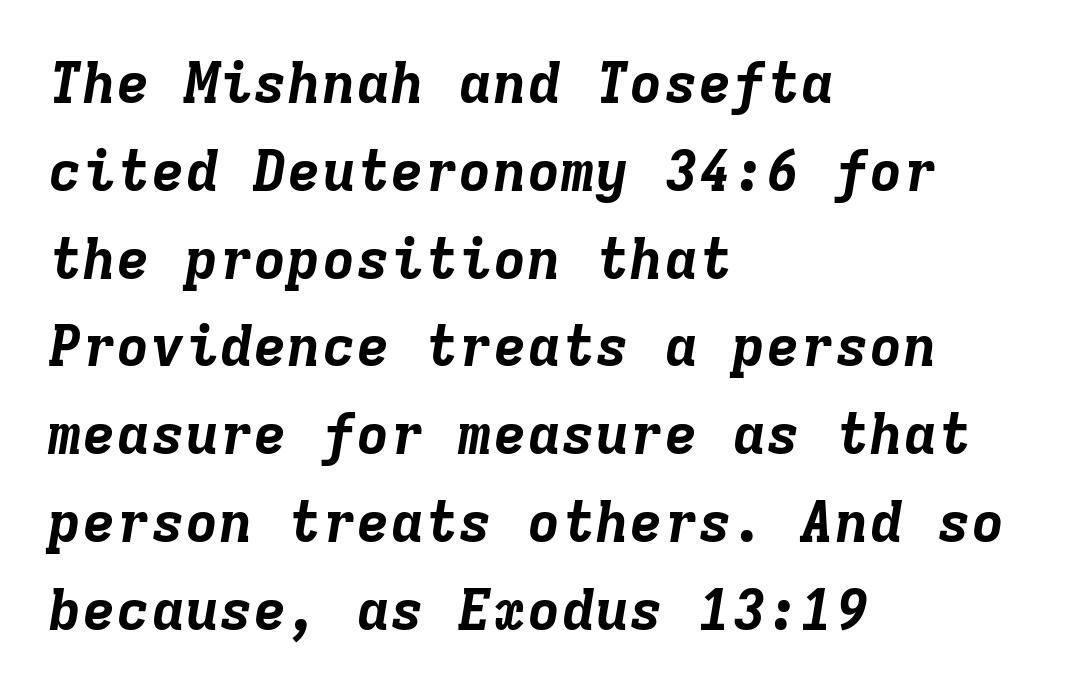
The image shows 57 px bold type, italic (leaning right), monospaced; set left-aligned, normal line spacing (1.54x), normal letter spacing, not underlined; low stroke contrast and a medium x-height.
